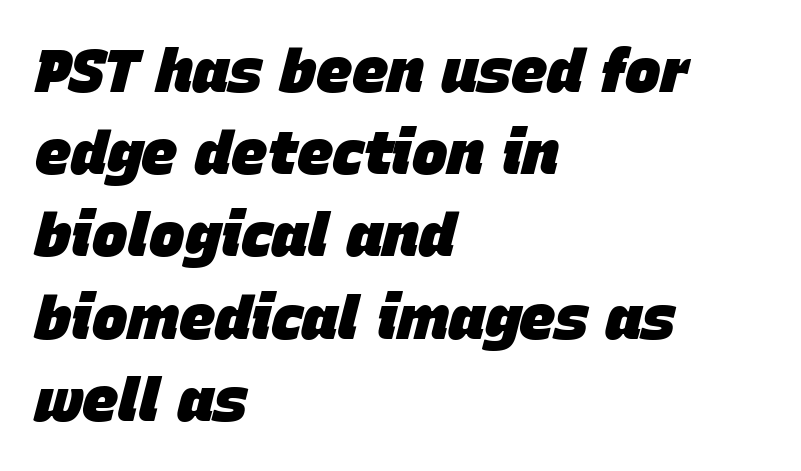
The image shows 60 px heavy type, italic (leaning right); set left-aligned, normal line spacing (1.37x), normal letter spacing, not underlined; low stroke contrast and a large x-height.
